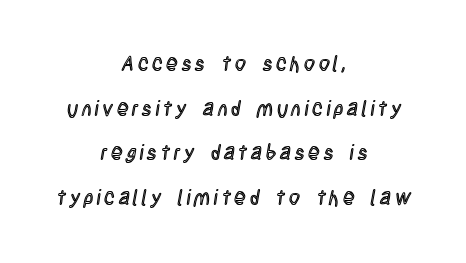
The image shows 21 px text type; set centered, loose line spacing (2.13x), not underlined.
